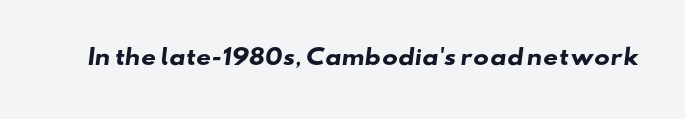
{"bold": "yes", "underline": "no", "letter_spacing": "normal", "letter_spacing_em": 0.0, "glyph_px": 21}
